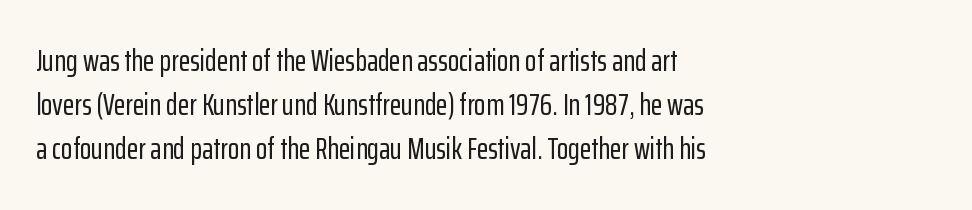
Q: Is the text italic (slanted)? A: No, it is upright.
Q: Is the typeface a serif or a sans-serif typeface? A: Sans-serif.
Q: Is the text underlined? A: No.
Q: How is the paragraph aligned? A: Left-aligned.
Q: Is the spacing between letters normal or unusually wide? A: Normal.
Q: Is the spacing between lines tight, normal or loose? A: Normal.
Q: Width (condensed, normal, or wide)? A: Condensed.
Q: Stroke contrast? A: Low.
Q: x-height? A: Medium.
Q: Monospaced? A: No.
